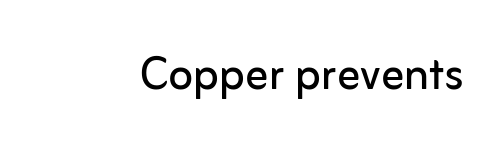
Q: Is the text bold? A: No.
Q: Is the text italic (slanted)? A: No, it is upright.
Q: Is the typeface a serif or a sans-serif typeface? A: Sans-serif.
Q: Is the text underlined? A: No.
Q: Is the spacing between letters normal or unusually wide? A: Normal.
Q: Width (condensed, normal, or wide)? A: Normal.
Q: Stroke contrast? A: Low.
Q: x-height? A: Medium.
Q: Monospaced? A: No.
